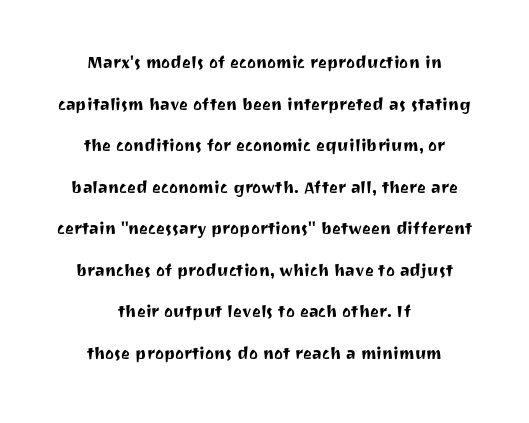
{"italic": "no", "underline": "no", "align": "center", "line_spacing": "loose", "line_spacing_ratio": 1.98, "letter_spacing": "normal", "letter_spacing_em": 0.0, "glyph_px": 21}
